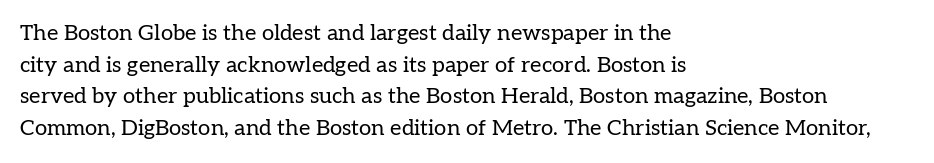
Ordinary non-slanted type is in use. Whoever set this chose a conventional vertical rhythm. Nothing unusual about the tracking: characters are spaced as the font intends. Every row of glyphs begins at an identical x-position on the left.
